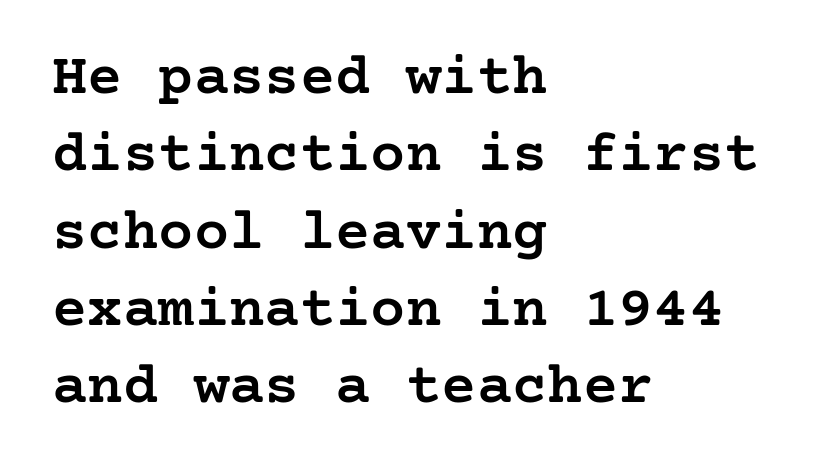
Students, this is semibold: more ink than regular, less than bold. The letters sit at their default tracking, neither squeezed nor spread. Anything drawn beneath the words? Only blank space. This is serif lettering, the kind often seen in printed books. Quick note: not italic, upright. Rows of type keep a routine distance in the vertical direction.
